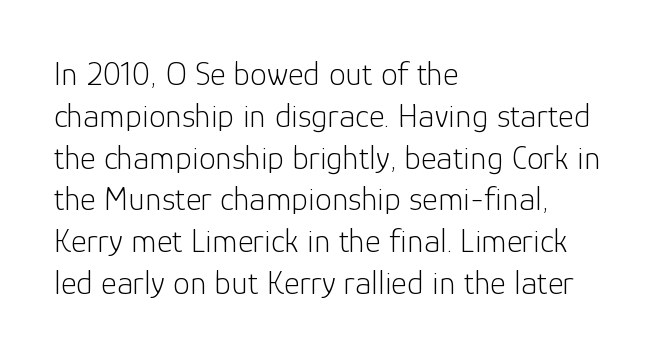
Q: Is the text bold? A: No.
Q: Is the text italic (slanted)? A: No, it is upright.
Q: Is the typeface a serif or a sans-serif typeface? A: Sans-serif.
Q: Is the text underlined? A: No.
Q: How is the paragraph aligned? A: Left-aligned.
Q: Is the spacing between letters normal or unusually wide? A: Normal.
Q: Width (condensed, normal, or wide)? A: Normal.
Q: Stroke contrast? A: Low.
Q: x-height? A: Medium.
Q: Monospaced? A: No.
